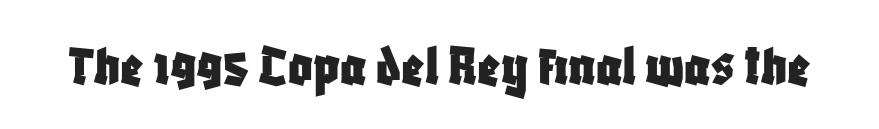
{"serif": "no", "italic": "no", "width": "condensed", "stroke_contrast": "low", "x_height": "large", "monospaced": "no", "underline": "no", "letter_spacing": "normal", "letter_spacing_em": 0.0, "glyph_px": 60}
